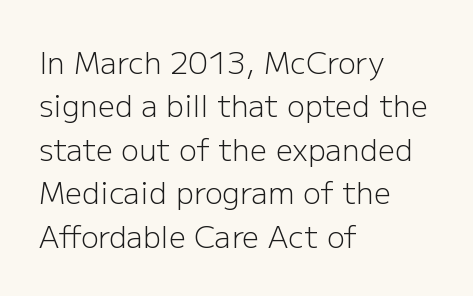
{"serif": "no", "italic": "no", "bold": "no", "weight": "light", "width": "normal", "stroke_contrast": "low", "x_height": "medium", "monospaced": "no", "underline": "no", "align": "left", "line_spacing": "normal", "line_spacing_ratio": 1.45, "letter_spacing": "normal", "letter_spacing_em": 0.0, "glyph_px": 30}
